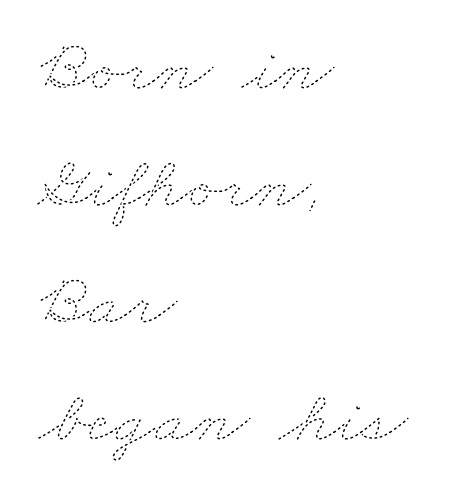
The image shows 74 px thin, wide type; set left-aligned, normal line spacing (1.58x), normal letter spacing, not underlined; low stroke contrast and a small x-height.
